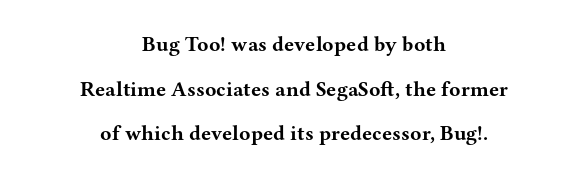
Italic? Not at all — the glyphs are vertical. Notice how the passage keeps no hard edge, just a central spine. Whoever set this chose breathing room over compactness in the vertical rhythm. The passage shown is not underscored anywhere.
